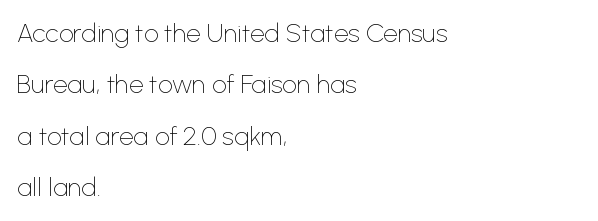
{"italic": "no", "bold": "no", "underline": "no", "align": "left", "line_spacing": "loose", "line_spacing_ratio": 1.98, "letter_spacing": "normal", "letter_spacing_em": 0.0, "glyph_px": 26}
